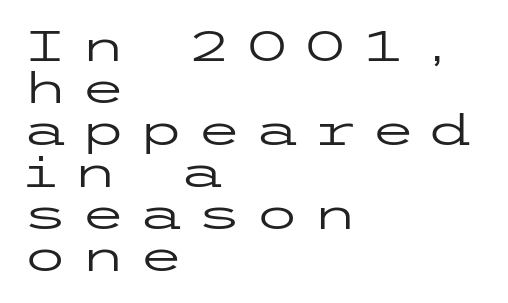
Q: Is the text bold? A: No.
Q: Is the text italic (slanted)? A: No, it is upright.
Q: Is the typeface a serif or a sans-serif typeface? A: Sans-serif.
Q: Is the text underlined? A: No.
Q: How is the paragraph aligned? A: Left-aligned.
Q: Is the spacing between letters normal or unusually wide? A: Unusually wide.
Q: Is the spacing between lines tight, normal or loose? A: Tight.
Q: Width (condensed, normal, or wide)? A: Wide.
Q: Stroke contrast? A: Low.
Q: x-height? A: Medium.
